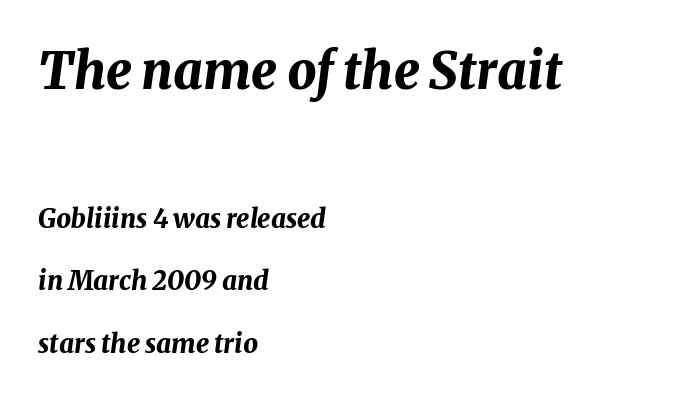
Decoration check: the copy has no underline. What's the leading like? Stretched, with rows far apart. Caption: upper text group enlarged, lower text group reduced. Which margin do the lines hug? The left one — the right edge is uneven. Compared with an ordinary text face, these strokes are far heavier — a full bold.
